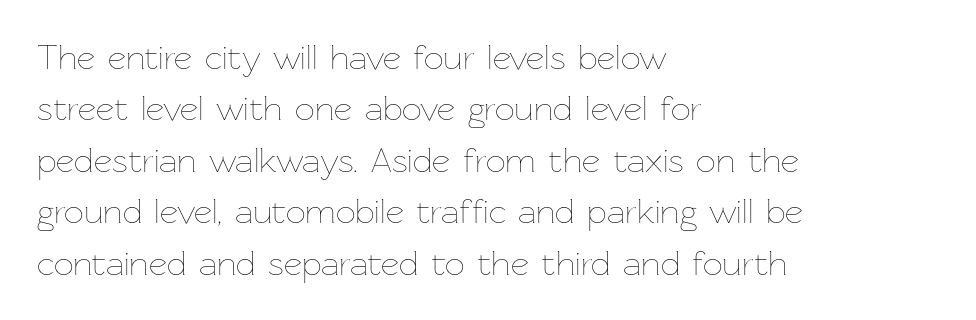
Compared with typical paragraphs, the rows here are spaced about the same. The strip under each line holds only bare page. Caption: multi-line text, flush left, ragged right. A typesetter would mark this as roman, not italic. Note the varied advance widths — an 'i' is clearly narrower than an 'm'. Observe the ordinary spacing: letters are neighbours, not strangers.
